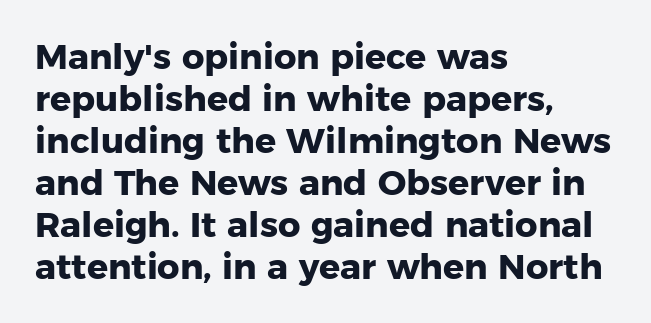
{"serif": "no", "italic": "no", "bold": "yes", "weight": "heavy", "width": "normal", "stroke_contrast": "low", "x_height": "medium", "monospaced": "no", "underline": "no", "align": "left", "line_spacing_ratio": 1.2, "letter_spacing": "normal", "letter_spacing_em": 0.0, "glyph_px": 35}
